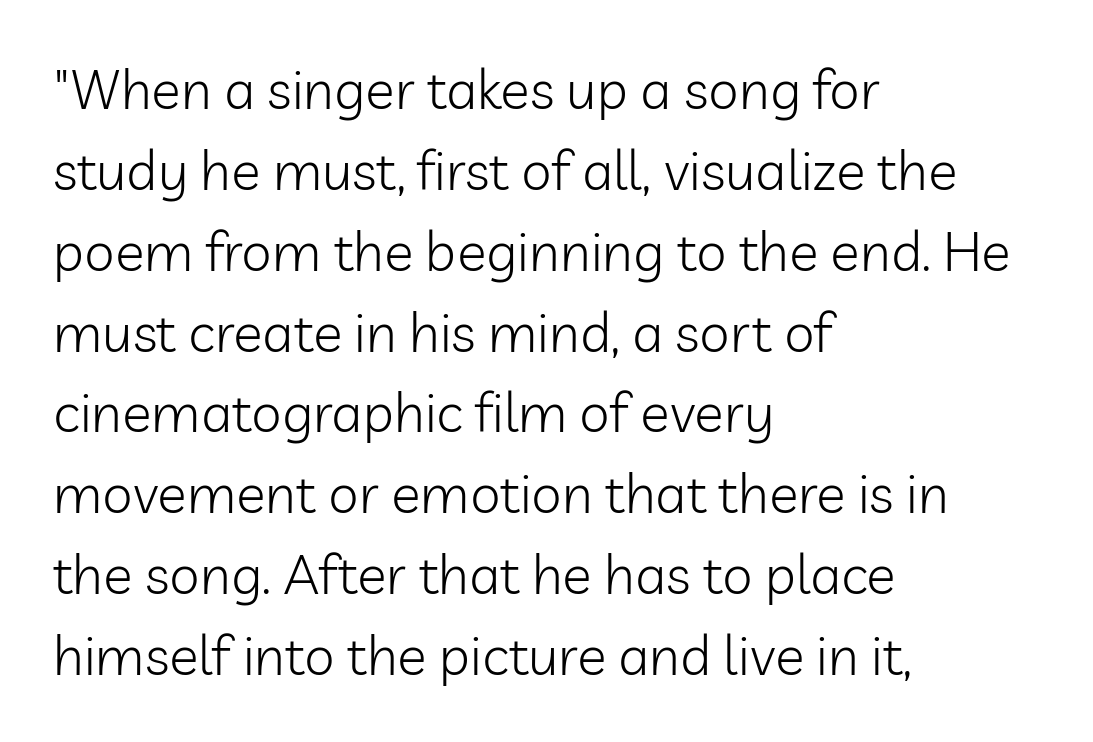
The image shows 55 px light sans-serif type, upright; set left-aligned, normal line spacing (1.47x), normal letter spacing, not underlined; low stroke contrast and a medium x-height.
